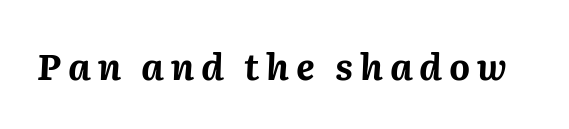
{"italic": "yes", "lean": "right", "slant_degrees": 2, "bold": "yes", "weight": "bold", "width": "normal", "stroke_contrast": "medium", "x_height": "medium", "monospaced": "no", "underline": "no", "glyph_px": 36}
